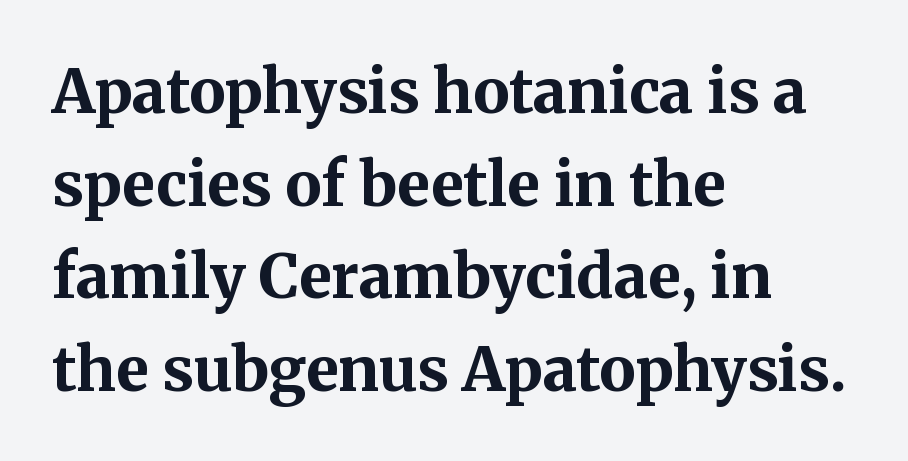
Each letter keeps its own natural width here, so spacing adapts to shape. Serif or sans? Serif — the stroke terminals have little feet. Caption: bold face, heavy strokes. The lines sit at an ordinary, default distance from one another. There is no visible air inserted between adjacent glyphs.
